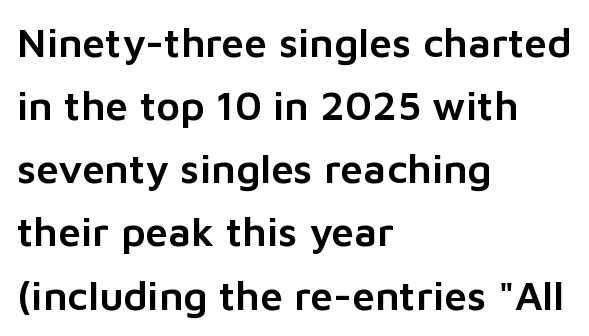
The horizontal fit of the characters is conventional and even. Looks like regular typesetting: each glyph gets only the width it needs. Regarding serifs, this sample does without them. The letters stand upright; this is a roman face. Decoration check: the copy has no underline.
